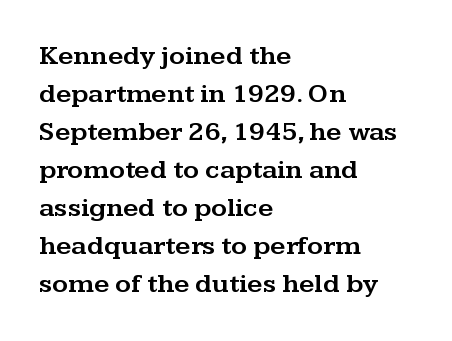
Q: Is the text italic (slanted)? A: No, it is upright.
Q: Is the text underlined? A: No.
Q: How is the paragraph aligned? A: Left-aligned.
Q: Is the spacing between letters normal or unusually wide? A: Normal.
Q: Is the spacing between lines tight, normal or loose? A: Normal.
